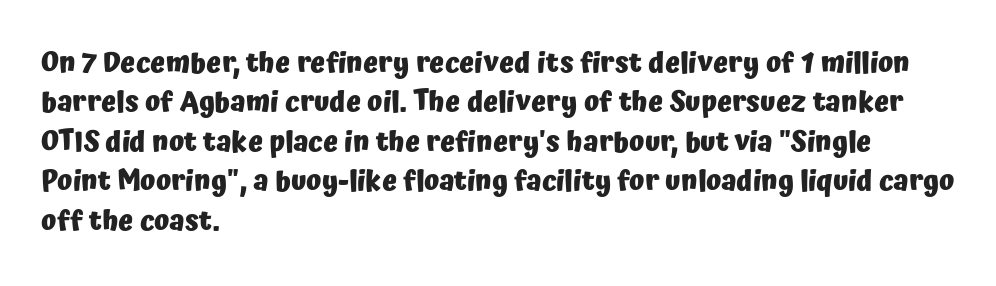
Q: Is the text bold? A: Yes.
Q: Is the text italic (slanted)? A: No, it is upright.
Q: Is the typeface a serif or a sans-serif typeface? A: Sans-serif.
Q: Is the text underlined? A: No.
Q: How is the paragraph aligned? A: Left-aligned.
Q: Is the spacing between letters normal or unusually wide? A: Normal.
Q: Is the spacing between lines tight, normal or loose? A: Normal.
Q: Width (condensed, normal, or wide)? A: Normal.
Q: Stroke contrast? A: Low.
Q: x-height? A: Medium.
Q: Monospaced? A: No.
